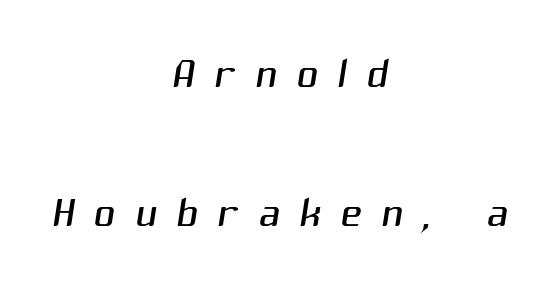
The image shows 60 px light sans-serif type; set centered, loose line spacing (2.32x), unusually wide letter spacing (+0.32 em), not underlined; medium stroke contrast and a medium x-height.
